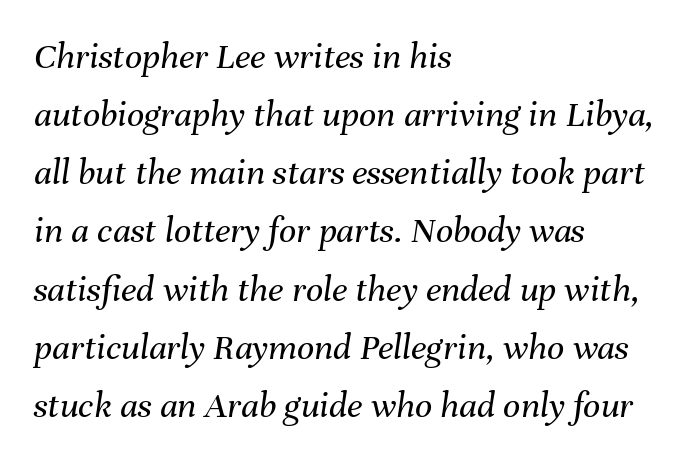
Q: Is the text bold? A: No.
Q: Is the text italic (slanted)? A: Yes, it leans right by about 8 degrees.
Q: Is the text underlined? A: No.
Q: How is the paragraph aligned? A: Left-aligned.
Q: Is the spacing between letters normal or unusually wide? A: Normal.
Q: Is the spacing between lines tight, normal or loose? A: Normal.
Q: Width (condensed, normal, or wide)? A: Normal.
Q: Stroke contrast? A: Medium.
Q: x-height? A: Medium.
Q: Monospaced? A: No.
